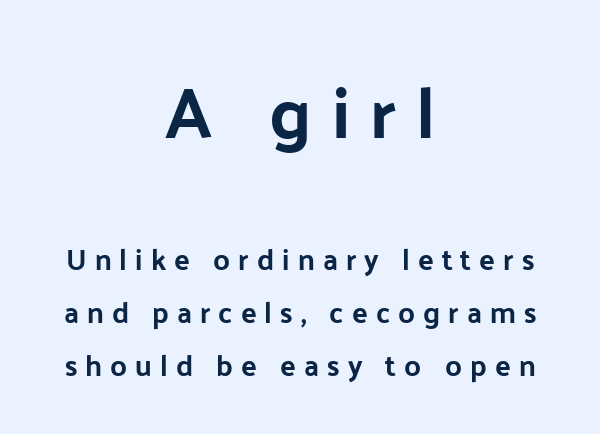
Does the weight exceed regular? Yes, all the way to bold. The rendering uses natural spacing where letterforms have individual widths. How are the letters spaced? Widely, with obvious added tracking. In this sample the first text group is rendered at the bigger scale. Underline: absent.
